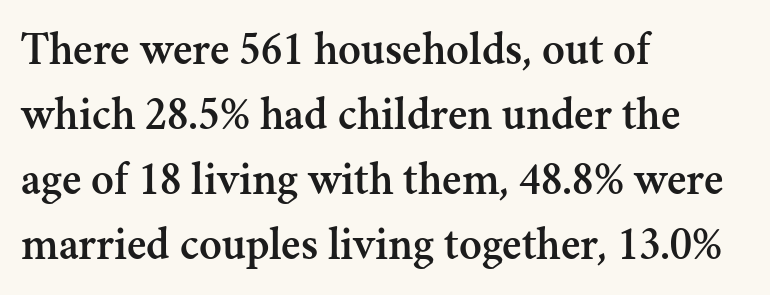
{"serif": "yes", "italic": "no", "width": "normal", "stroke_contrast": "medium", "x_height": "small", "monospaced": "no", "underline": "no", "align": "left", "line_spacing": "normal", "line_spacing_ratio": 1.38, "letter_spacing": "normal", "letter_spacing_em": 0.0, "glyph_px": 47}
